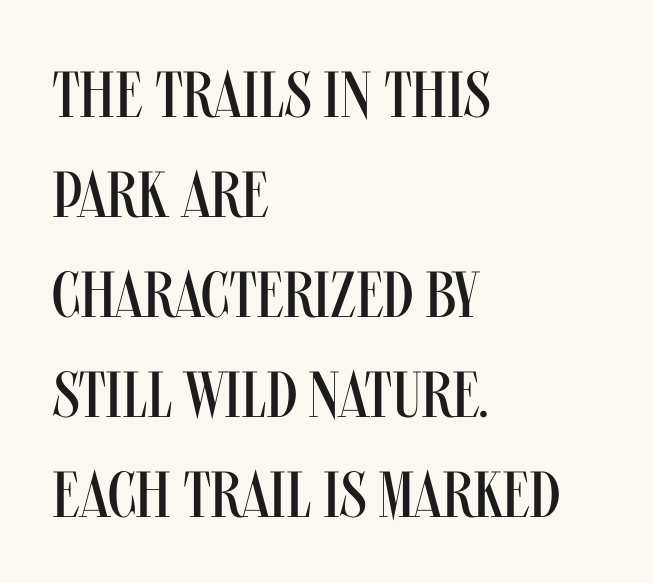
{"serif": "no", "italic": "no", "bold": "no", "weight": "regular", "width": "condensed", "stroke_contrast": "medium", "x_height": "large", "monospaced": "no", "underline": "no", "align": "left", "line_spacing": "normal", "line_spacing_ratio": 1.54, "letter_spacing": "normal", "letter_spacing_em": 0.0, "glyph_px": 65}
